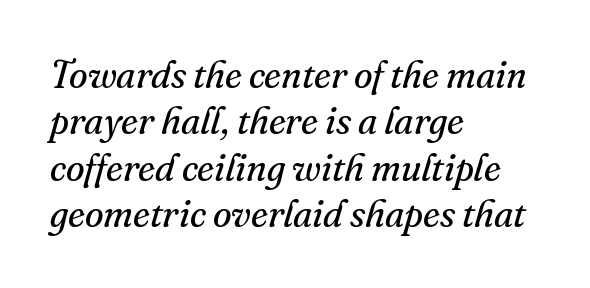
Q: Is the text bold? A: No.
Q: Is the text italic (slanted)? A: Yes, it leans right by about 16 degrees.
Q: Is the typeface a serif or a sans-serif typeface? A: Serif.
Q: Is the text underlined? A: No.
Q: How is the paragraph aligned? A: Left-aligned.
Q: Is the spacing between letters normal or unusually wide? A: Normal.
Q: Width (condensed, normal, or wide)? A: Normal.
Q: Stroke contrast? A: Medium.
Q: x-height? A: Small.
Q: Monospaced? A: No.
